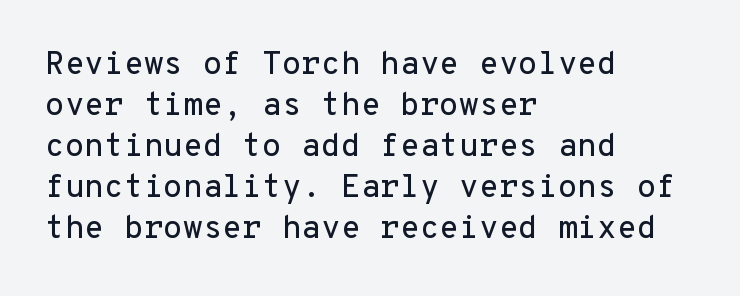
{"serif": "no", "italic": "no", "width": "normal", "stroke_contrast": "low", "x_height": "medium", "monospaced": "yes", "underline": "no", "align": "left", "line_spacing": "normal", "line_spacing_ratio": 1.28, "letter_spacing": "normal", "letter_spacing_em": 0.0, "glyph_px": 32}
